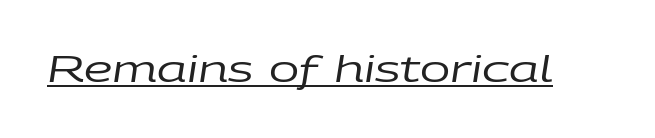
The image shows 36 px regular-weight, wide type, italic (leaning right); set normal letter spacing, underlined; low stroke contrast and a large x-height.
